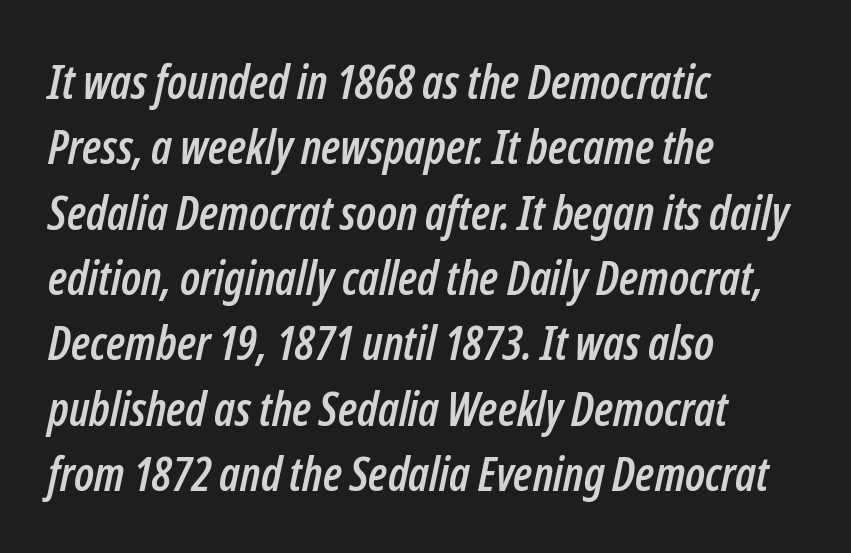
The string is rendered with underlining switched off. Think of a printed novel: that variable character pitch is what you see here. The vertical gap from one line to the next is medium. Does the lettering tilt? It does — this is italic. One-word summary of the alignment: left.
